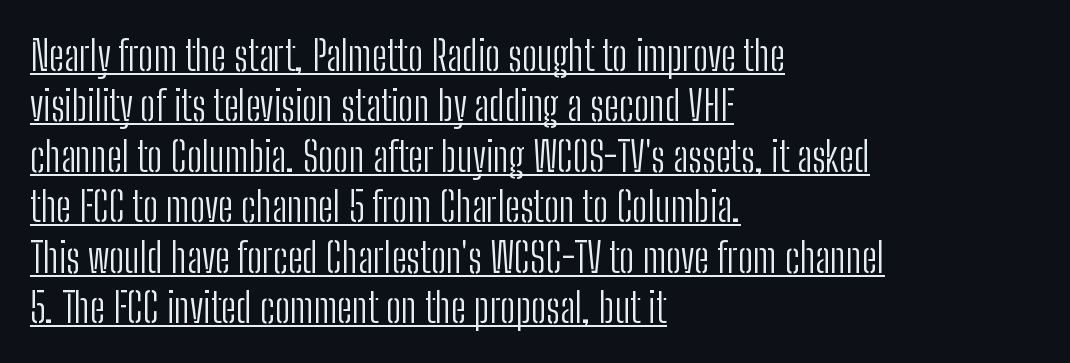
Q: Is the text bold? A: No.
Q: Is the text italic (slanted)? A: No, it is upright.
Q: Is the typeface a serif or a sans-serif typeface? A: Sans-serif.
Q: Is the text underlined? A: Yes.
Q: How is the paragraph aligned? A: Left-aligned.
Q: Is the spacing between letters normal or unusually wide? A: Normal.
Q: Width (condensed, normal, or wide)? A: Condensed.
Q: Stroke contrast? A: Low.
Q: x-height? A: Medium.
Q: Monospaced? A: No.
